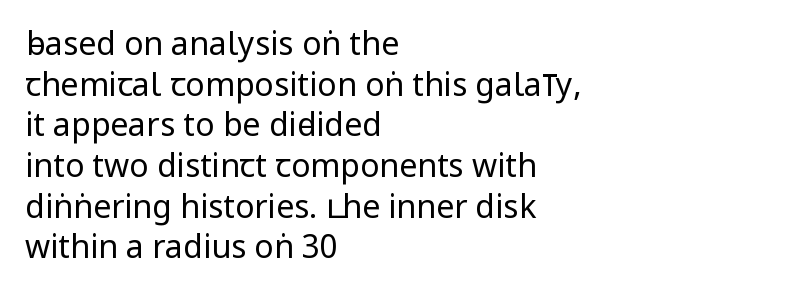
Q: Is the text bold? A: No.
Q: Is the text italic (slanted)? A: No, it is upright.
Q: Is the typeface a serif or a sans-serif typeface? A: Sans-serif.
Q: Is the text underlined? A: No.
Q: How is the paragraph aligned? A: Left-aligned.
Q: Is the spacing between letters normal or unusually wide? A: Normal.
Q: Is the spacing between lines tight, normal or loose? A: Normal.
Q: Width (condensed, normal, or wide)? A: Condensed.
Q: Stroke contrast? A: Low.
